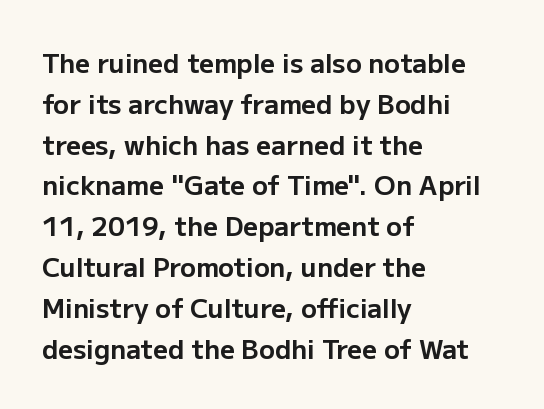
Q: Is the text bold? A: Yes.
Q: Is the text italic (slanted)? A: No, it is upright.
Q: Is the text underlined? A: No.
Q: How is the paragraph aligned? A: Left-aligned.
Q: Is the spacing between letters normal or unusually wide? A: Normal.
Q: Is the spacing between lines tight, normal or loose? A: Normal.
